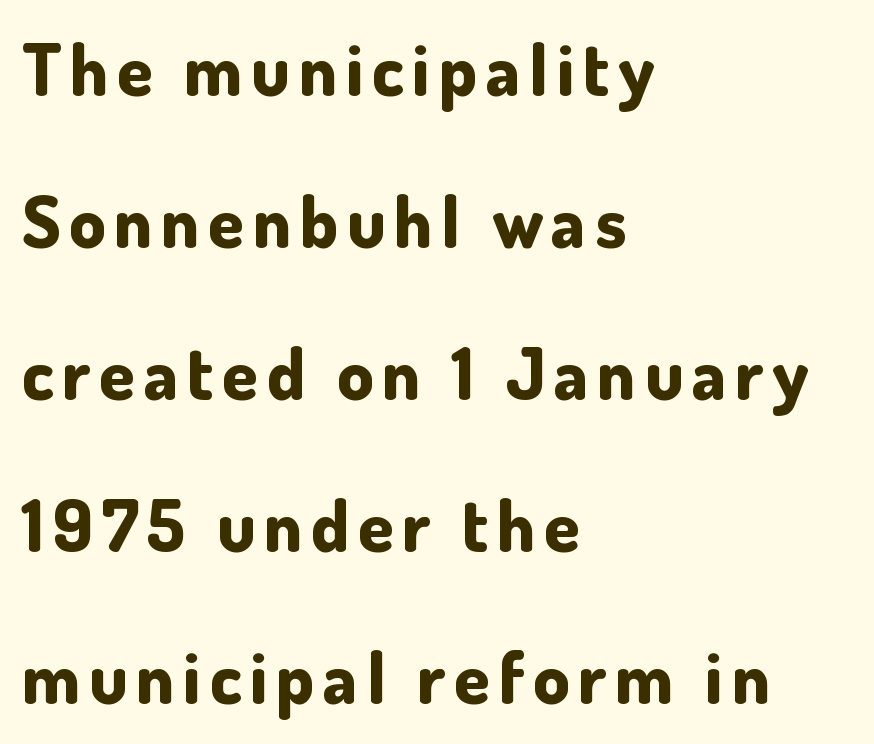
Quick note: underline off. Character widths vary here, with narrow letters taking less room than wide ones. Emphasis by weight is at full strength: bold. Observe the absence of serifs on each vertical stroke in this sample. The passage shown stacks its lines with a broad gap. The passage is arranged the way most books set body copy — flush left.
